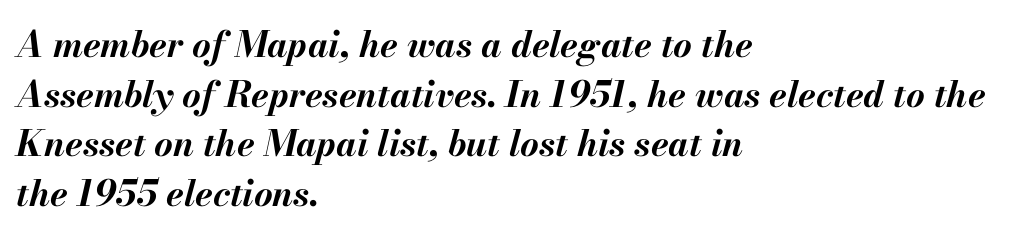
{"italic": "yes", "lean": "right", "slant_degrees": 13, "bold": "yes", "weight": "bold", "width": "normal", "stroke_contrast": "medium", "x_height": "small", "monospaced": "no", "underline": "no", "align": "left", "line_spacing": "normal", "line_spacing_ratio": 1.38, "letter_spacing": "normal", "letter_spacing_em": 0.0, "glyph_px": 36}
